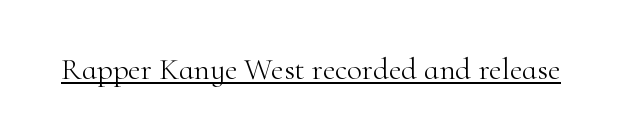
This sample uses an upright cut, with every glyph sitting square on the baseline. Old-style or modern, the face here clearly has serifs. The specimen includes a rule beneath the text block's lines. Ink coverage per letter is moderate at most. Tracking value appears to be zero — textbook default spacing.
